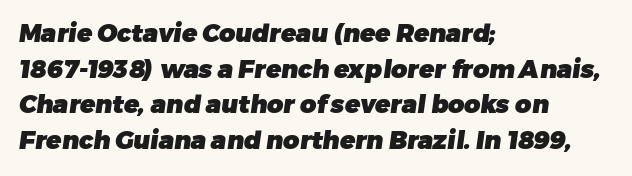
Q: Is the text bold? A: Yes.
Q: Is the text underlined? A: No.
Q: How is the paragraph aligned? A: Left-aligned.
Q: Is the spacing between letters normal or unusually wide? A: Normal.
Q: Is the spacing between lines tight, normal or loose? A: Normal.
